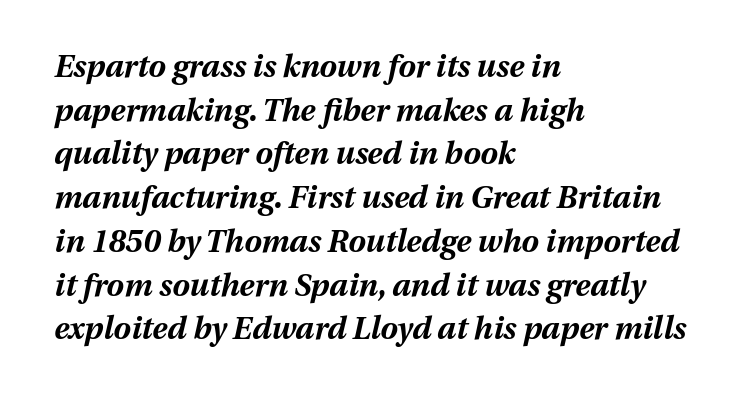
The image shows 31 px bold type, italic (leaning right); set left-aligned, normal line spacing (1.41x), normal letter spacing, not underlined; medium stroke contrast and a medium x-height.
